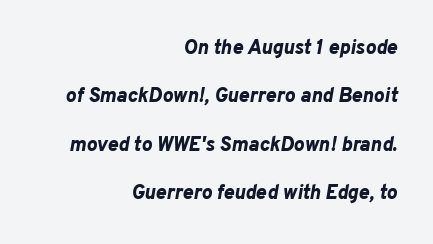
{"italic": "yes", "lean": "right", "slant_degrees": 10, "bold": "yes", "underline": "no", "align": "right", "line_spacing": "loose", "line_spacing_ratio": 2.42, "letter_spacing": "normal", "letter_spacing_em": 0.0, "glyph_px": 20}
